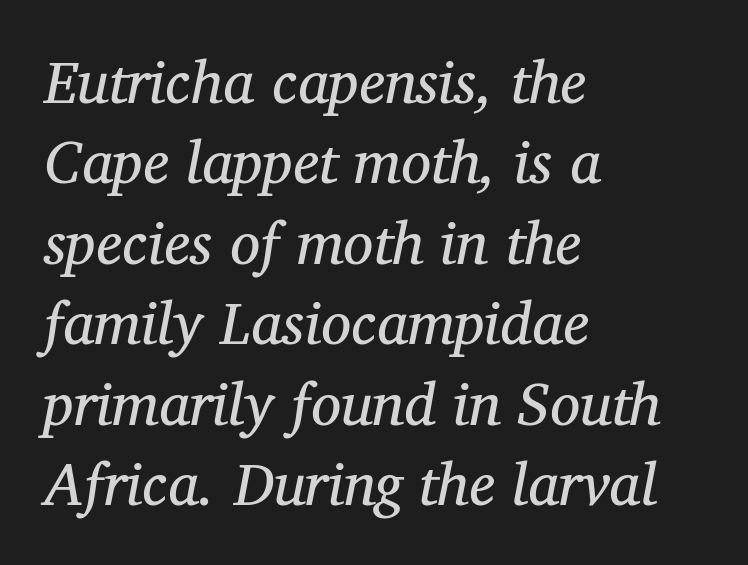
The image shows 60 px regular-weight serif type, italic (leaning right); set left-aligned, normal line spacing (1.34x), normal letter spacing, not underlined; medium stroke contrast and a medium x-height.
